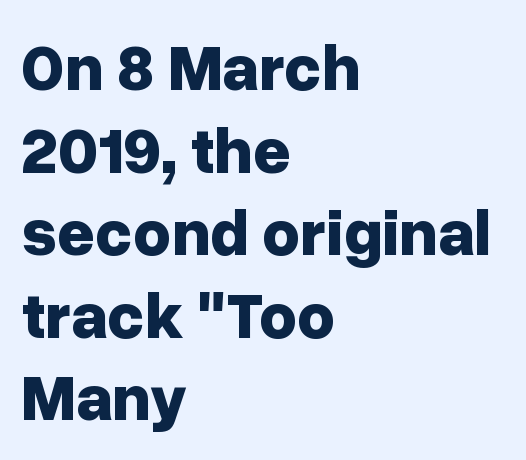
The image shows 65 px bold sans-serif type, upright; set left-aligned, normal line spacing (1.27x), normal letter spacing, not underlined; low stroke contrast and a medium x-height.
